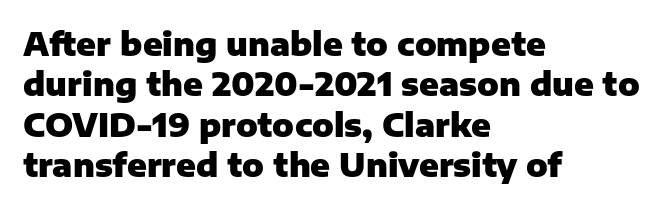
Q: Is the text bold? A: Yes.
Q: Is the text italic (slanted)? A: No, it is upright.
Q: Is the typeface a serif or a sans-serif typeface? A: Sans-serif.
Q: Is the text underlined? A: No.
Q: How is the paragraph aligned? A: Left-aligned.
Q: Is the spacing between letters normal or unusually wide? A: Normal.
Q: Is the spacing between lines tight, normal or loose? A: Normal.
Q: Width (condensed, normal, or wide)? A: Normal.
Q: Stroke contrast? A: Low.
Q: x-height? A: Medium.
Q: Monospaced? A: No.
